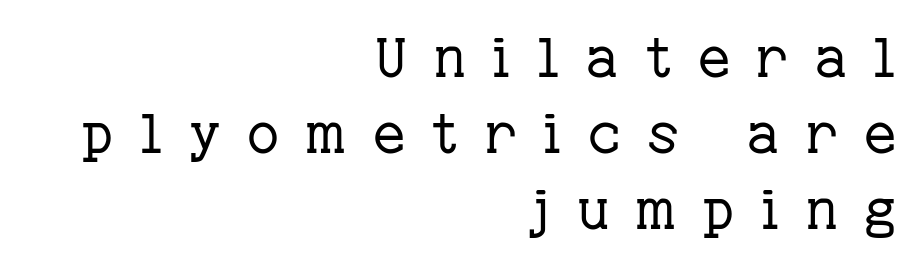
Varying glyph widths throughout — classic text-font behaviour. Look at the bottom of the vertical strokes: they flare into serifs here. No italicization has been applied; the sample stays upright. The rendering anchors every line to the right-hand side.
